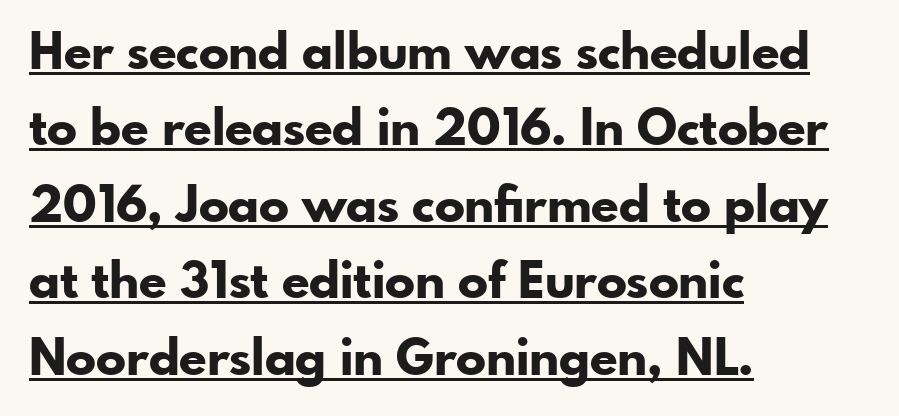
The font's upright variant was chosen for this text. Regular leading. This sample uses plain, unmodified letter spacing. Each letter keeps its own natural width here, so spacing adapts to shape. Has an underline been added? It has. I'd describe the lettering as bold — thick and assertive.
